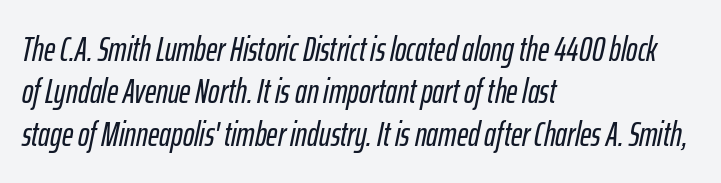
{"italic": "yes", "lean": "right", "slant_degrees": 12, "width": "condensed", "stroke_contrast": "low", "x_height": "medium", "monospaced": "no", "underline": "no", "align": "left", "line_spacing": "normal", "line_spacing_ratio": 1.25, "letter_spacing": "normal", "letter_spacing_em": 0.0, "glyph_px": 34}
